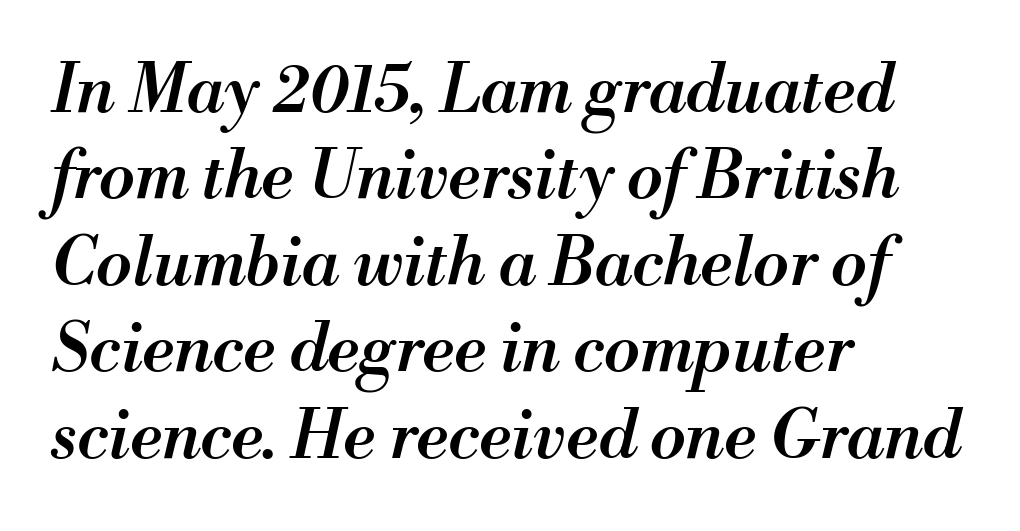
The image shows 66 px semibold type, italic (leaning right); set left-aligned, normal line spacing (1.31x), normal letter spacing, not underlined; medium stroke contrast and a small x-height.
